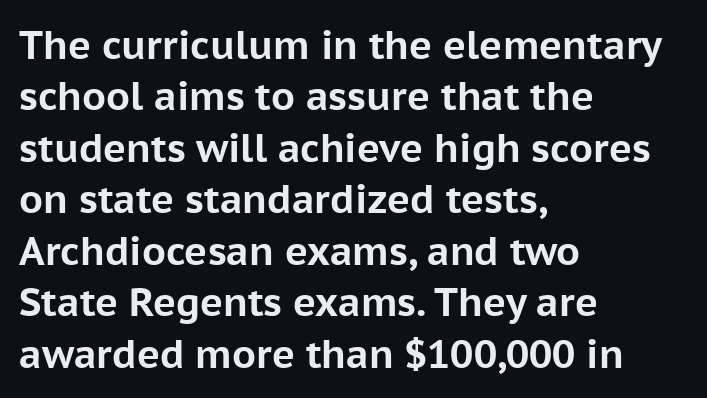
{"serif": "no", "italic": "no", "bold": "yes", "weight": "bold", "width": "normal", "stroke_contrast": "low", "x_height": "medium", "monospaced": "no", "underline": "no", "align": "left", "line_spacing": "normal", "line_spacing_ratio": 1.32, "letter_spacing": "normal", "letter_spacing_em": 0.0, "glyph_px": 39}
